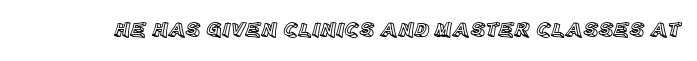
The image shows 21 px text type; set normal letter spacing, not underlined.
